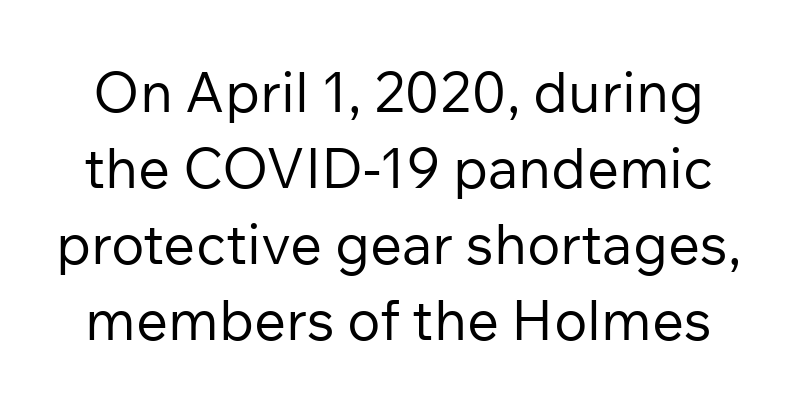
{"serif": "no", "italic": "no", "bold": "no", "weight": "regular", "width": "normal", "stroke_contrast": "low", "x_height": "medium", "monospaced": "no", "underline": "no", "line_spacing": "normal", "line_spacing_ratio": 1.36, "letter_spacing": "normal", "letter_spacing_em": 0.0, "glyph_px": 56}
